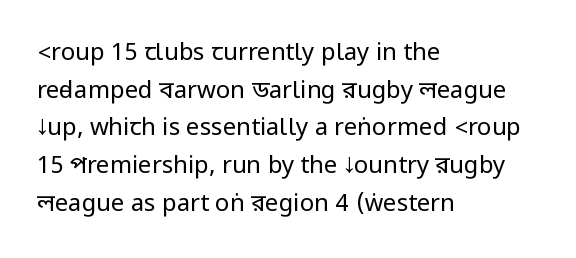
The setting favours the left margin, as ordinary paragraphs usually do. The face looks like a standard text weight, possibly lighter. Each row of text sits above clean, open space. Posture: straight, roman, zero tilt.
